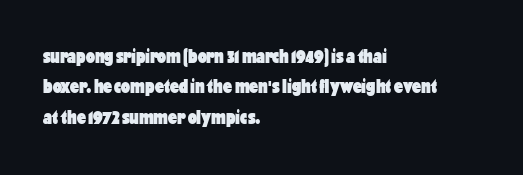
Heavy, bold letterforms. The rendering anchors every line to the left-hand side. The line-height multiplier appears to be the usual default. Style check: upright. There is no visible air inserted between adjacent glyphs. Descenders hang freely into open space.
